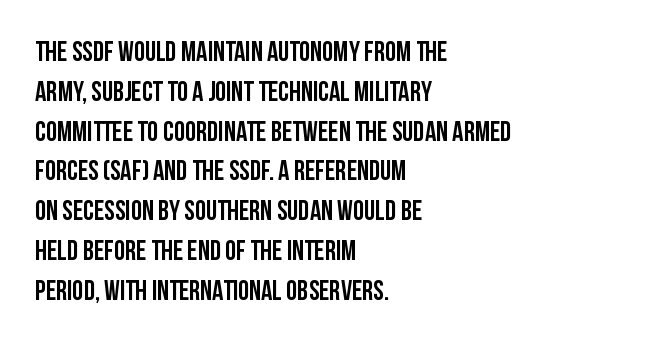
This rendering features lettering with no underline. Vertically, the passage feels balanced, rows spaced as you'd expect. I'd call this a sans setting — the letters go barefoot. Tracking here is standard; glyphs follow each other at the usual distance. Character widths vary here, with narrow letters taking less room than wide ones. Designer's note — italics off, roman on.
